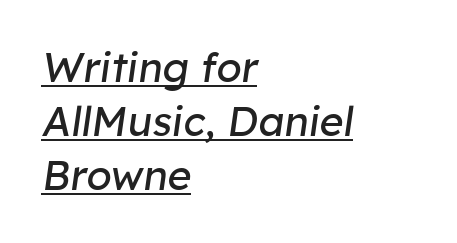
Compared with typical paragraphs, the rows here are spaced about the same. Which margin do the lines hug? The left one — the right edge is uneven. No letter is thick-stroked: the sample isn't bold. Underlining? Definitely there. Observe the lean: these are italic letterforms.
